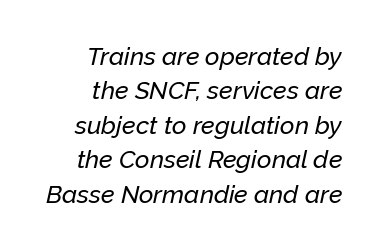
{"italic": "yes", "lean": "right", "slant_degrees": 12, "underline": "no", "align": "right", "line_spacing": "normal", "line_spacing_ratio": 1.38, "letter_spacing": "normal", "letter_spacing_em": 0.0, "glyph_px": 25}
